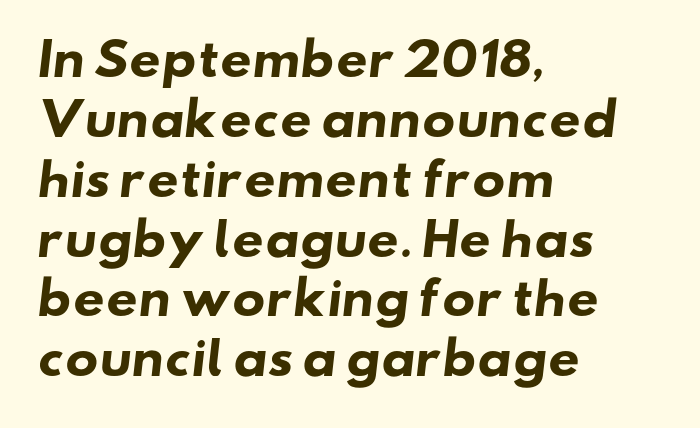
The image shows 44 px heavy, wide sans-serif type; set left-aligned, normal line spacing (1.36x), normal letter spacing, not underlined; low stroke contrast and a small x-height.
